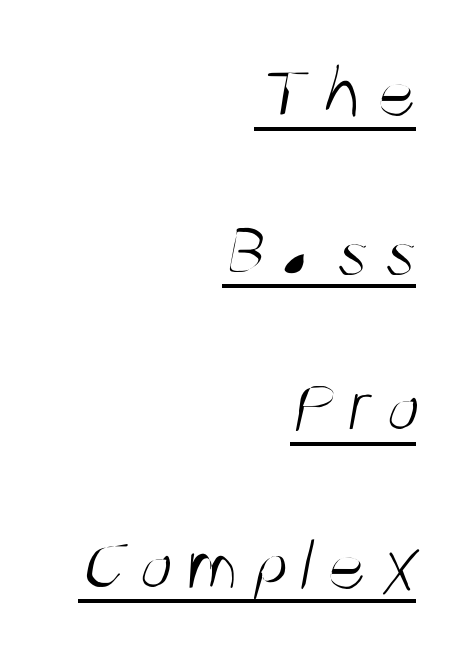
{"serif": "no", "bold": "no", "weight": "light", "width": "condensed", "stroke_contrast": "medium", "x_height": "large", "monospaced": "no", "underline": "yes", "align": "right", "line_spacing": "loose", "line_spacing_ratio": 2.02, "glyph_px": 78}
